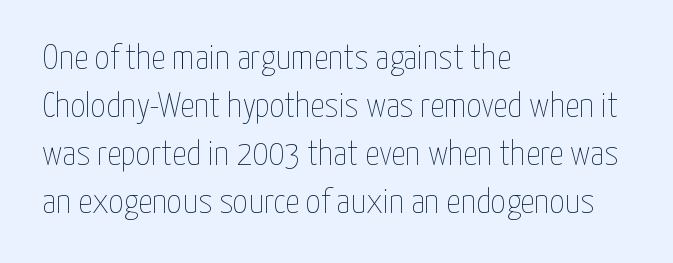
This is roman type, the default non-slanted kind. This sample is left-justified, so line endings fall wherever the words run out. Underlining? Definitely not there. Here the glyphs are tracked normally, forming tight word shapes. The leading is moderate, giving the passage an even texture. You could not count columns in this text — the font is proportionally spaced.
